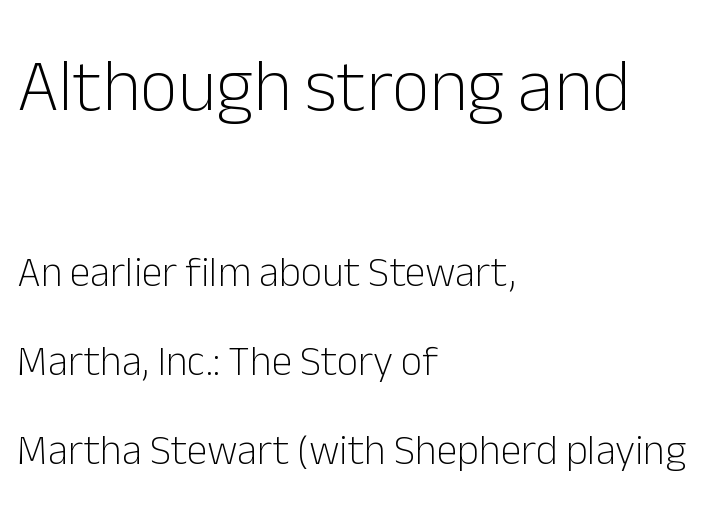
Caption: standard tracking, unaltered. Character size in the leading block exceeds that of the trailing block. No heavy texture on the line: the type isn't bold. Tall strokes in this sample are plumb rather than angled. The zone under the glyphs is completely vacant.
